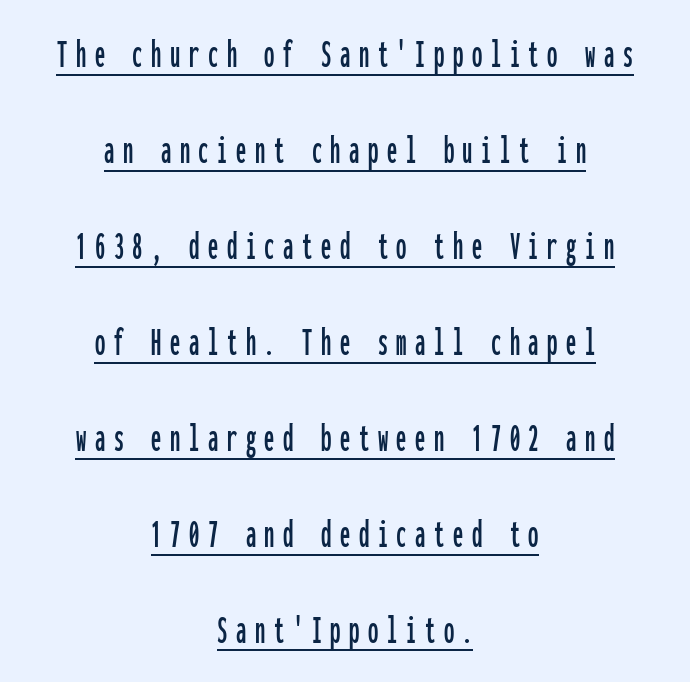
The image shows 41 px condensed sans-serif type, upright, monospaced; set centered, loose line spacing (2.34x), unusually wide letter spacing (+0.21 em), underlined; low stroke contrast and a medium x-height.
